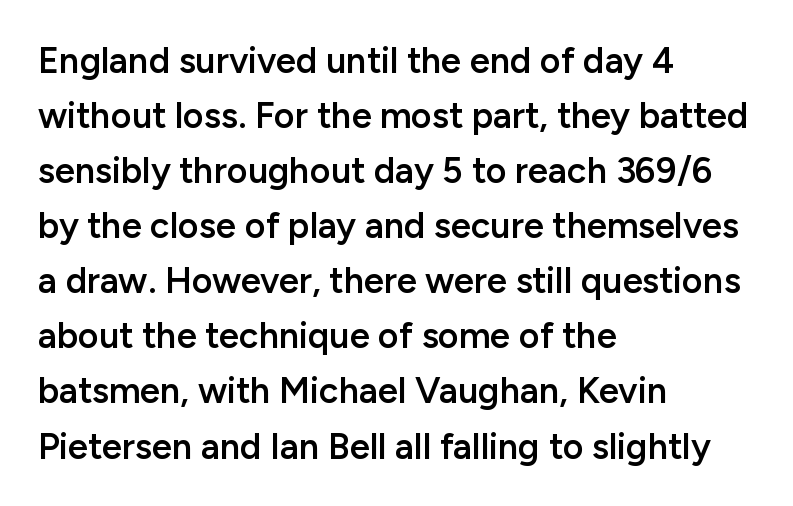
Q: Is the text bold? A: Semi-bold.
Q: Is the text italic (slanted)? A: No, it is upright.
Q: Is the typeface a serif or a sans-serif typeface? A: Sans-serif.
Q: Is the text underlined? A: No.
Q: How is the paragraph aligned? A: Left-aligned.
Q: Is the spacing between letters normal or unusually wide? A: Normal.
Q: Is the spacing between lines tight, normal or loose? A: Normal.
Q: Width (condensed, normal, or wide)? A: Normal.
Q: Stroke contrast? A: Low.
Q: x-height? A: Medium.
Q: Monospaced? A: No.
